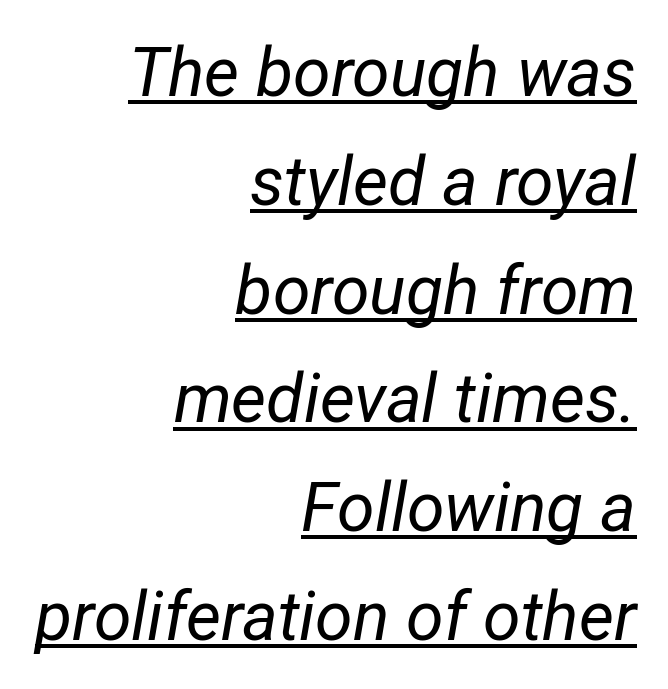
Q: Is the text bold? A: No.
Q: Is the text italic (slanted)? A: Yes, it leans right by about 12 degrees.
Q: Is the text underlined? A: Yes.
Q: How is the paragraph aligned? A: Right-aligned.
Q: Is the spacing between letters normal or unusually wide? A: Normal.
Q: Is the spacing between lines tight, normal or loose? A: Normal.
Q: Width (condensed, normal, or wide)? A: Condensed.
Q: Stroke contrast? A: Low.
Q: x-height? A: Medium.
Q: Monospaced? A: No.
